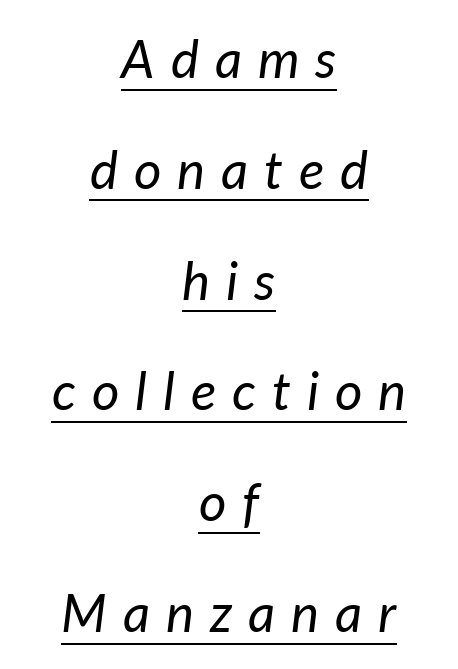
Q: Is the text bold? A: No.
Q: Is the text italic (slanted)? A: Yes, it leans right by about 7 degrees.
Q: Is the text underlined? A: Yes.
Q: How is the paragraph aligned? A: Centered.
Q: Is the spacing between letters normal or unusually wide? A: Unusually wide.
Q: Is the spacing between lines tight, normal or loose? A: Loose.
Q: Width (condensed, normal, or wide)? A: Normal.
Q: Stroke contrast? A: Low.
Q: x-height? A: Medium.
Q: Monospaced? A: No.
